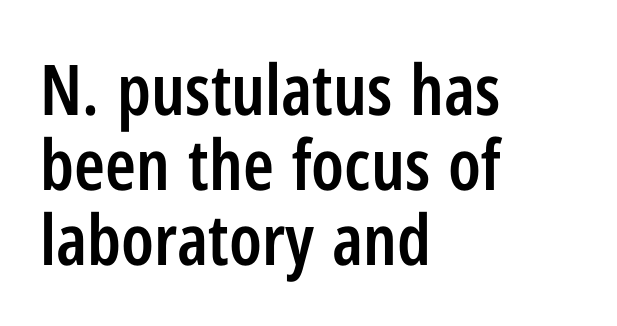
This is roman type, the default non-slanted kind. This is sans-serif lettering, the kind often seen on screens and signage. Words float on clear page, feet unadorned. The letters advance in unequal steps, a hallmark of proportional type. A semibold gives these letters moderate extra thickness, short of bold. This sample is left-justified, so line endings fall wherever the words run out.
